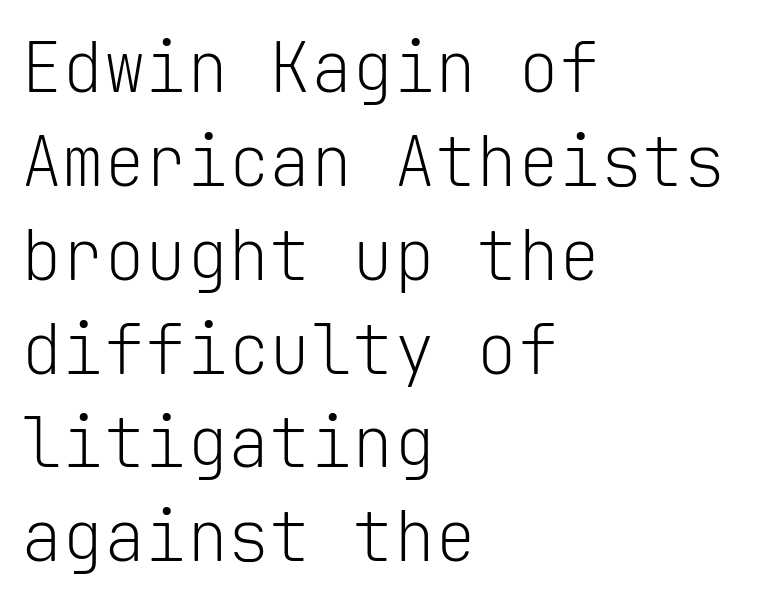
{"serif": "no", "italic": "no", "bold": "no", "weight": "light", "width": "normal", "stroke_contrast": "low", "x_height": "medium", "monospaced": "yes", "underline": "no", "align": "left", "line_spacing": "normal", "line_spacing_ratio": 1.36, "letter_spacing": "normal", "letter_spacing_em": 0.0, "glyph_px": 69}
